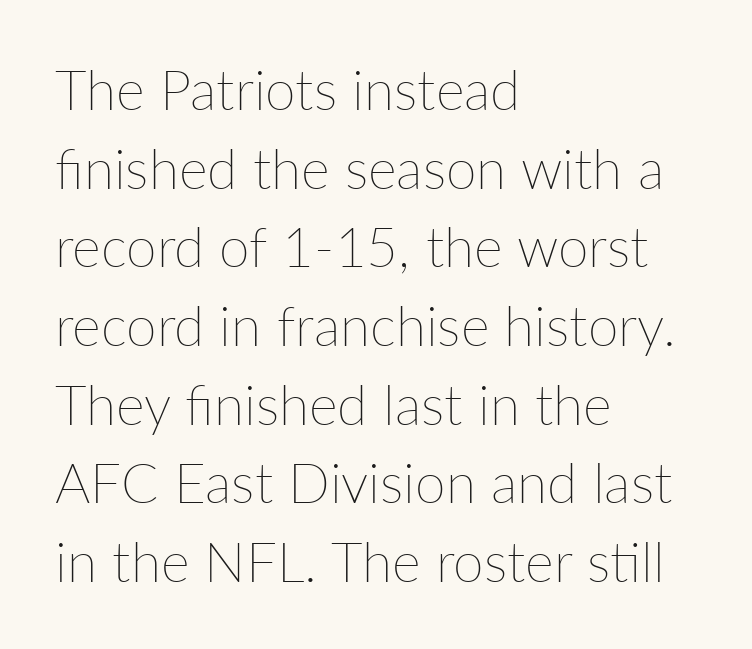
{"italic": "no", "bold": "no", "weight": "thin", "width": "normal", "stroke_contrast": "low", "x_height": "medium", "monospaced": "no", "underline": "no", "align": "left", "line_spacing": "normal", "line_spacing_ratio": 1.43, "letter_spacing": "normal", "letter_spacing_em": 0.0, "glyph_px": 55}
